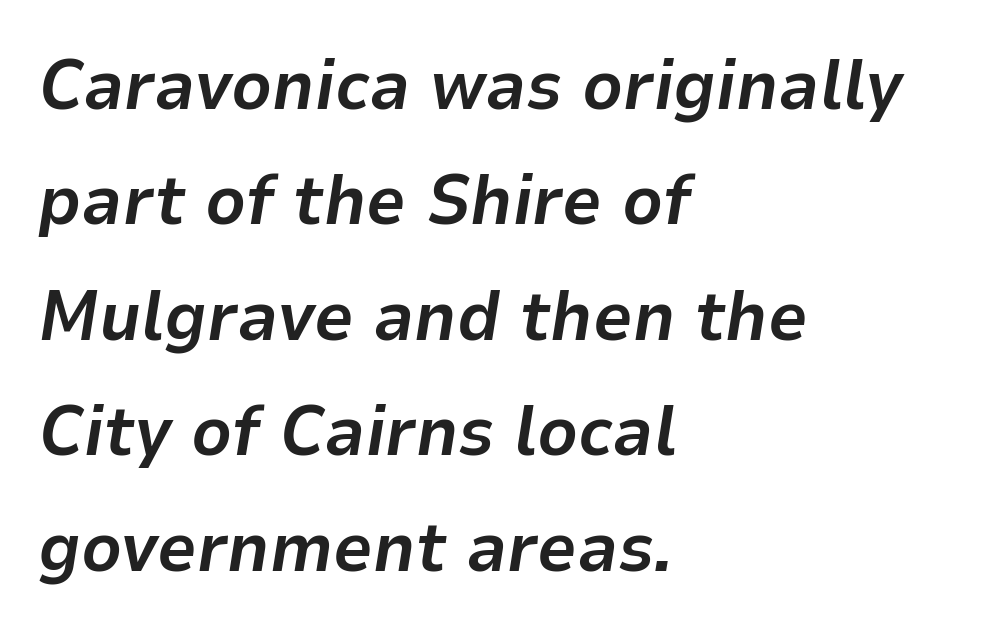
The image shows 70 px bold type, italic (leaning right); set left-aligned, normal line spacing (1.65x), normal letter spacing, not underlined; low stroke contrast and a medium x-height.
